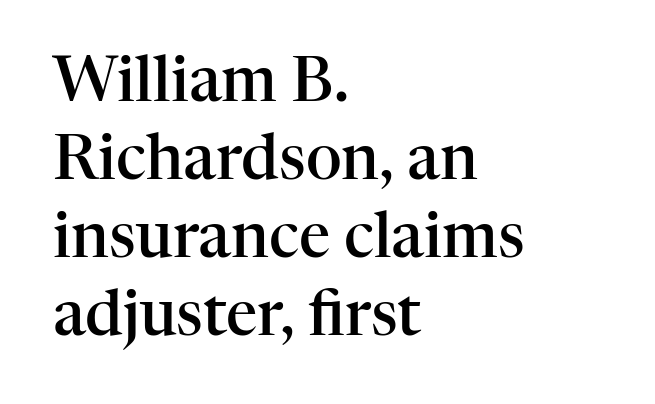
Q: Is the text bold? A: Semi-bold.
Q: Is the text italic (slanted)? A: No, it is upright.
Q: Is the typeface a serif or a sans-serif typeface? A: Serif.
Q: Is the text underlined? A: No.
Q: How is the paragraph aligned? A: Left-aligned.
Q: Is the spacing between letters normal or unusually wide? A: Normal.
Q: Is the spacing between lines tight, normal or loose? A: Normal.
Q: Width (condensed, normal, or wide)? A: Normal.
Q: Stroke contrast? A: High.
Q: x-height? A: Medium.
Q: Monospaced? A: No.
